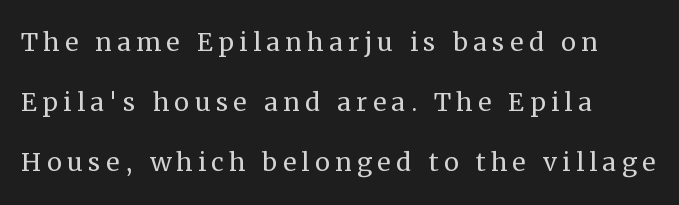
Q: Is the text bold? A: No.
Q: Is the text italic (slanted)? A: No, it is upright.
Q: Is the typeface a serif or a sans-serif typeface? A: Serif.
Q: Is the text underlined? A: No.
Q: How is the paragraph aligned? A: Left-aligned.
Q: Width (condensed, normal, or wide)? A: Normal.
Q: Stroke contrast? A: Medium.
Q: x-height? A: Medium.
Q: Monospaced? A: No.
